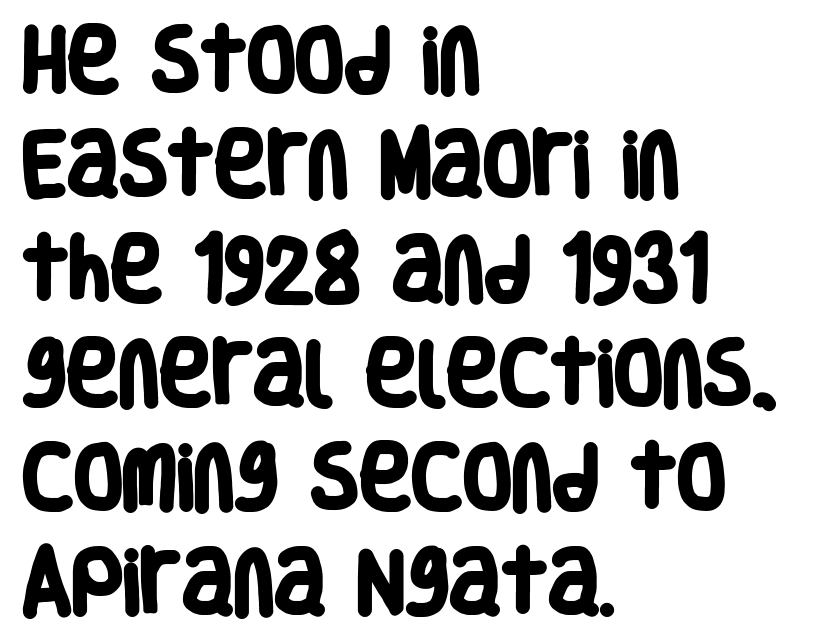
{"serif": "no", "bold": "yes", "weight": "heavy", "width": "condensed", "stroke_contrast": "low", "x_height": "large", "monospaced": "no", "underline": "no", "align": "left", "line_spacing": "normal", "line_spacing_ratio": 1.47, "letter_spacing": "normal", "letter_spacing_em": 0.0, "glyph_px": 71}
